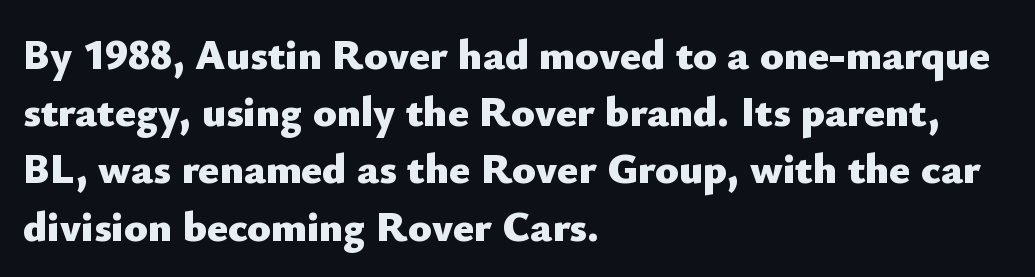
{"serif": "no", "italic": "no", "bold": "yes", "weight": "heavy", "width": "normal", "stroke_contrast": "low", "x_height": "small", "monospaced": "no", "underline": "no", "align": "left", "line_spacing": "normal", "line_spacing_ratio": 1.33, "letter_spacing": "normal", "letter_spacing_em": 0.0, "glyph_px": 43}
